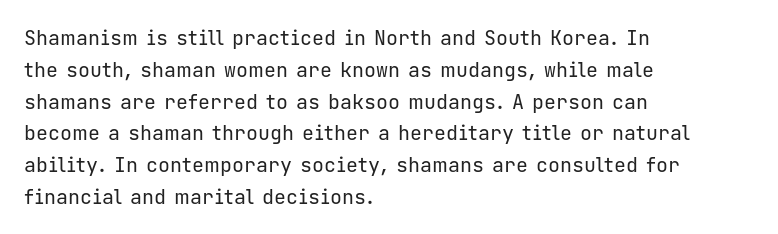
This is not heavy type; no bold has been used. Tracking here is standard; glyphs follow each other at the usual distance. Horizontal bands of white between lines are of average thickness. Underlining? Definitely not there. A student would call this left alignment; a typographer would say flush left, rag right.
